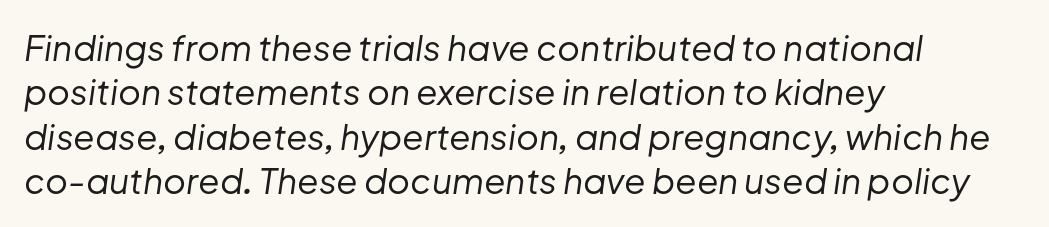
Q: Is the text bold? A: No.
Q: Is the text italic (slanted)? A: Yes, it leans right by about 8 degrees.
Q: Is the text underlined? A: No.
Q: How is the paragraph aligned? A: Left-aligned.
Q: Is the spacing between letters normal or unusually wide? A: Normal.
Q: Is the spacing between lines tight, normal or loose? A: Normal.
Q: Width (condensed, normal, or wide)? A: Normal.
Q: Stroke contrast? A: Low.
Q: x-height? A: Medium.
Q: Monospaced? A: No.
